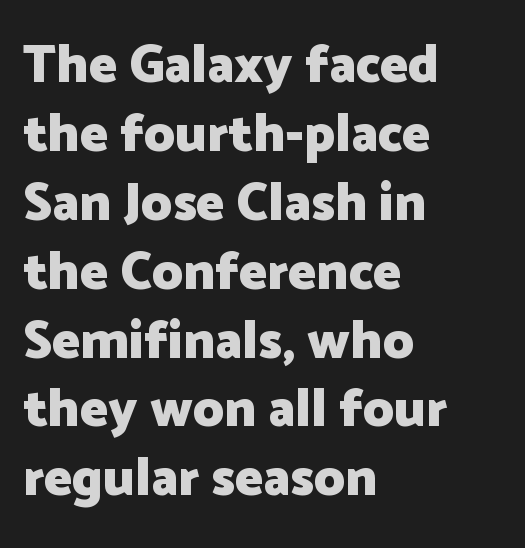
The image shows 53 px heavy sans-serif type, upright; set left-aligned, normal line spacing (1.3x), normal letter spacing, not underlined; low stroke contrast and a medium x-height.
